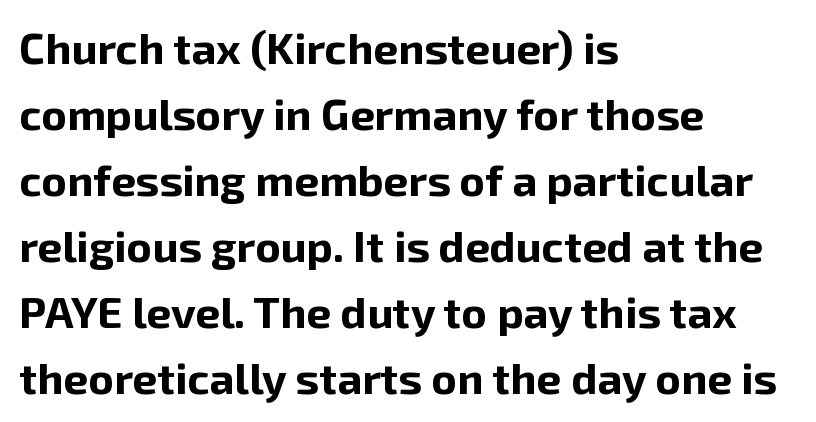
The image shows 44 px bold sans-serif type, upright; set left-aligned, normal line spacing (1.5x), normal letter spacing, not underlined; low stroke contrast and a medium x-height.
